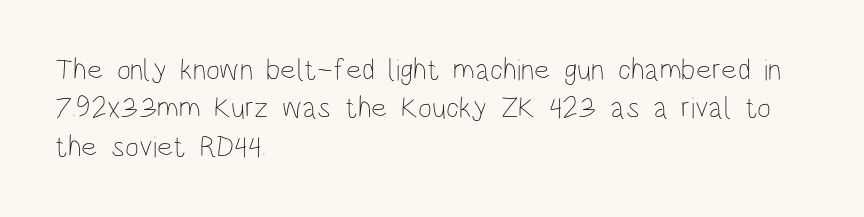
The image shows 30 px thin, condensed type, upright; set left-aligned, normal line spacing (1.28x), normal letter spacing, not underlined; low stroke contrast and a large x-height.
